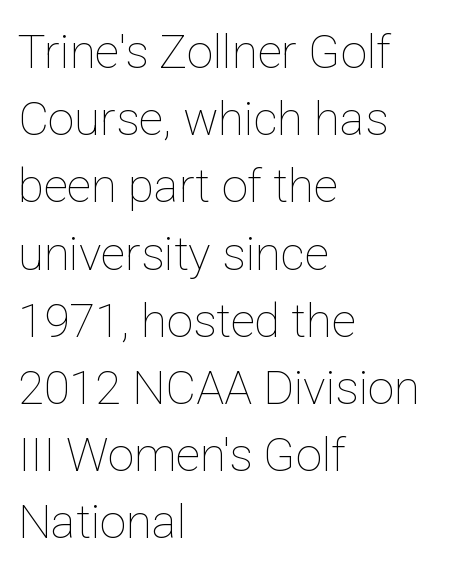
Q: Is the text bold? A: No.
Q: Is the text italic (slanted)? A: No, it is upright.
Q: Is the text underlined? A: No.
Q: How is the paragraph aligned? A: Left-aligned.
Q: Is the spacing between letters normal or unusually wide? A: Normal.
Q: Is the spacing between lines tight, normal or loose? A: Normal.
Q: Width (condensed, normal, or wide)? A: Normal.
Q: Stroke contrast? A: Low.
Q: x-height? A: Medium.
Q: Monospaced? A: No.
